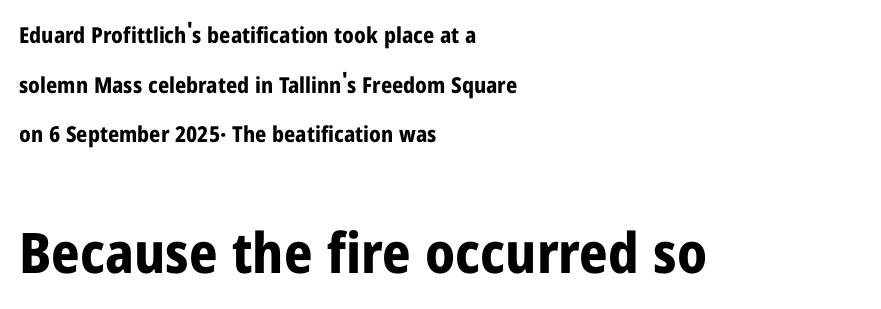
{"serif": "no", "italic": "no", "bold": "yes", "weight": "bold", "width": "condensed", "stroke_contrast": "low", "x_height": "medium", "monospaced": "no", "underline": "no", "align": "left", "line_spacing": "loose", "line_spacing_ratio": 2.26, "letter_spacing": "normal", "letter_spacing_em": 0.0, "larger_block": "second", "size_ratio": 2.55, "glyph_px": 56}
